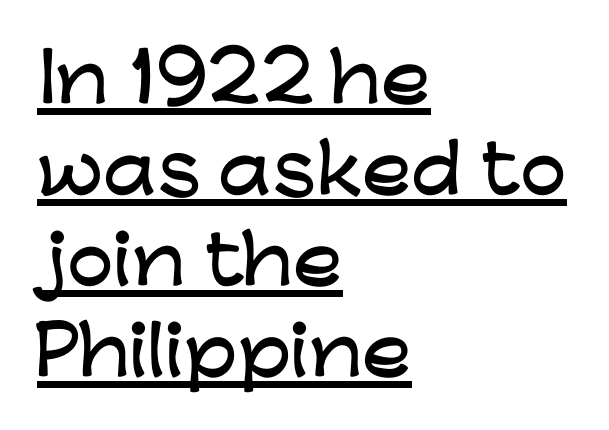
{"serif": "no", "italic": "no", "width": "wide", "stroke_contrast": "low", "x_height": "medium", "monospaced": "no", "underline": "yes", "align": "left", "line_spacing": "normal", "line_spacing_ratio": 1.38, "letter_spacing": "normal", "letter_spacing_em": 0.0, "glyph_px": 66}
